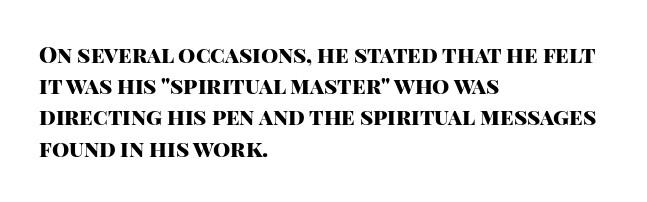
The image shows 22 px bold type, upright; set left-aligned, normal line spacing (1.42x), normal letter spacing, not underlined.
